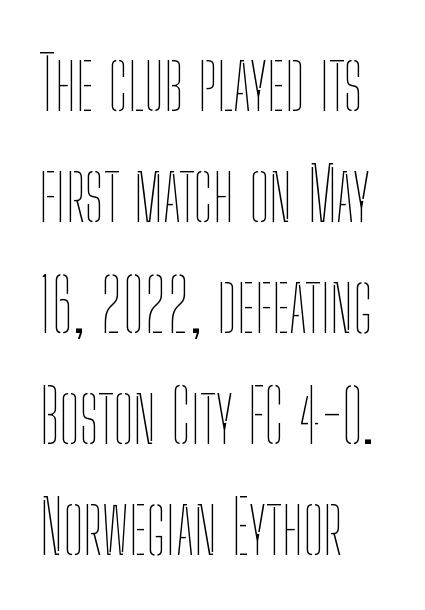
Nope, not italic — everything's standing straight. Honestly, there is no underline to notice here at all. Is the block centered? No — it sits flush against the left margin. The vertical gap from one line to the next is medium. Weight class: somewhere from thin through regular. The line texture is even and compact thanks to regular tracking.
